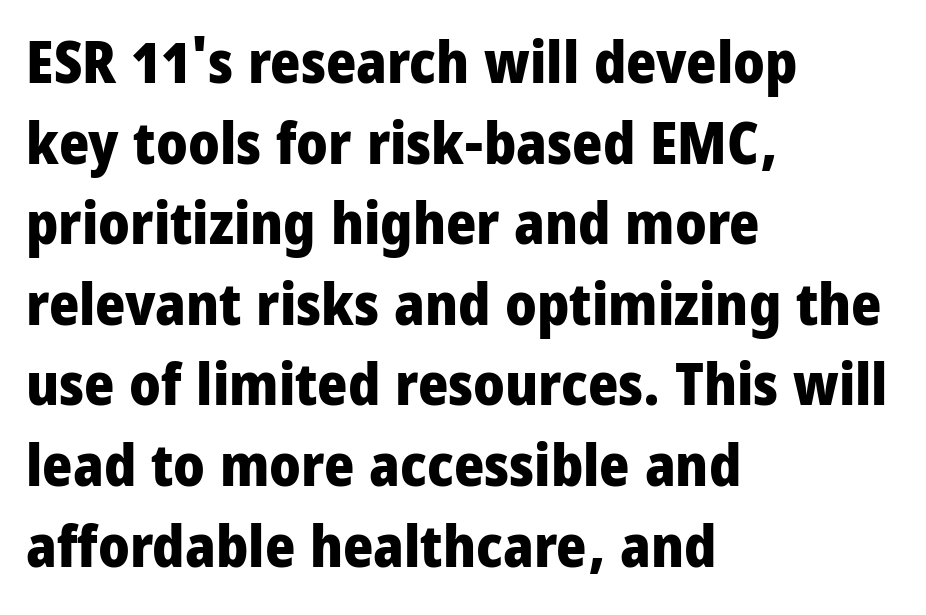
Q: Is the text bold? A: Yes.
Q: Is the text italic (slanted)? A: No, it is upright.
Q: Is the typeface a serif or a sans-serif typeface? A: Sans-serif.
Q: Is the text underlined? A: No.
Q: How is the paragraph aligned? A: Left-aligned.
Q: Is the spacing between letters normal or unusually wide? A: Normal.
Q: Is the spacing between lines tight, normal or loose? A: Normal.
Q: Width (condensed, normal, or wide)? A: Condensed.
Q: Stroke contrast? A: Low.
Q: x-height? A: Large.
Q: Monospaced? A: No.
